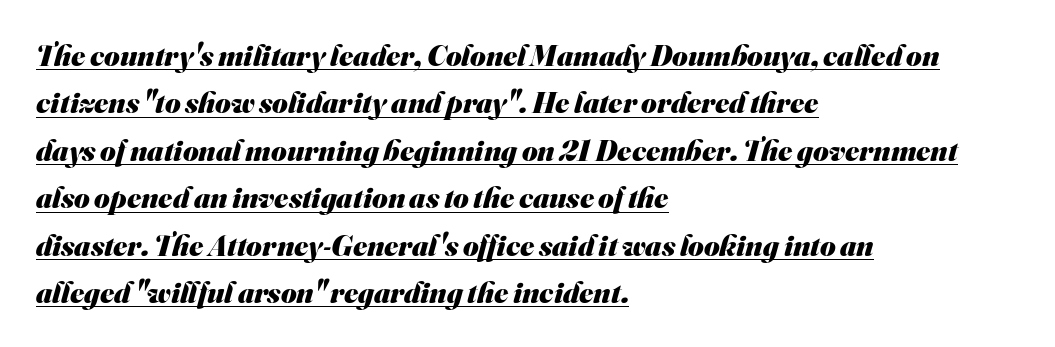
The image shows 30 px heavy sans-serif type; set left-aligned, normal line spacing (1.58x), normal letter spacing, underlined; medium stroke contrast and a small x-height.
